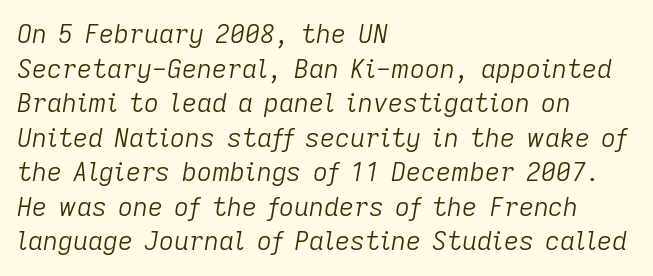
Q: Is the text bold? A: No.
Q: Is the text italic (slanted)? A: Yes, it leans right by about 9 degrees.
Q: Is the text underlined? A: No.
Q: How is the paragraph aligned? A: Left-aligned.
Q: Is the spacing between letters normal or unusually wide? A: Normal.
Q: Is the spacing between lines tight, normal or loose? A: Normal.
